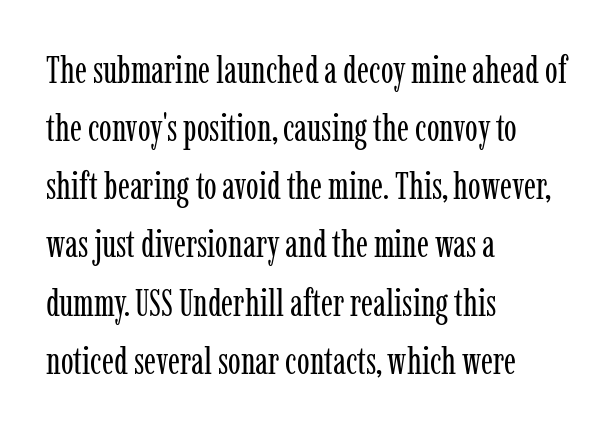
The lettering stays uniformly vertical, giving the passage a roman look. This rendering leaves character spacing at its baseline value. The zone under the glyphs is completely vacant. Line spacing here is normal.
